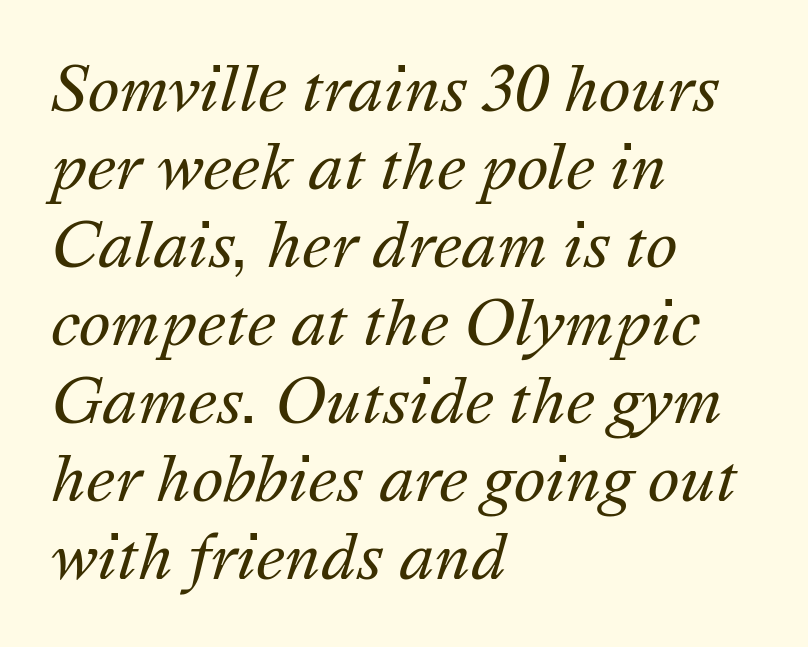
Words float on clear page, feet unadorned. Each new line begins a customary step beneath the previous one. The rendering uses natural spacing where letterforms have individual widths. The letters are slanted; this is an italic face. These lines keep a tight, regular rhythm from letter to letter. No heavy texture on the line: the type isn't bold.
